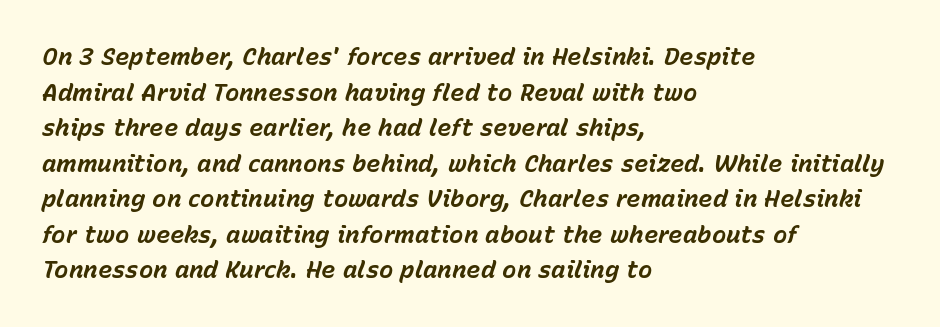
Weight: bold. Each word holds together tightly as a unit, with standard inter-letter gaps. What's the leading like? Ordinary, nothing unusual. Is the type slanted? Yes — the strokes lean at a clear angle. Lines of text with bare space underneath. This sample is left-justified, so line endings fall wherever the words run out.
